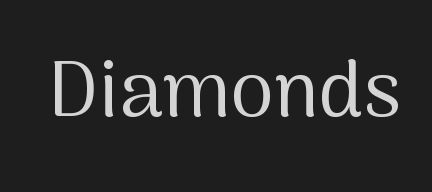
{"serif": "no", "italic": "no", "bold": "no", "weight": "regular", "width": "normal", "stroke_contrast": "medium", "x_height": "medium", "monospaced": "no", "underline": "no", "letter_spacing": "normal", "letter_spacing_em": 0.0, "glyph_px": 79}
